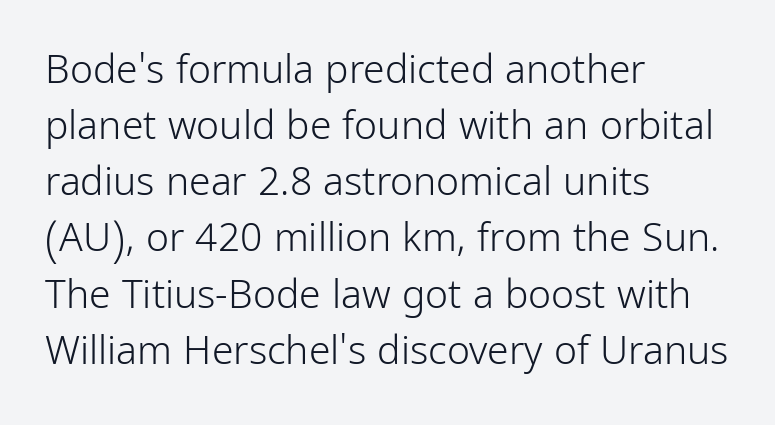
The image shows 39 px light, condensed sans-serif type, upright; set left-aligned, normal line spacing (1.44x), normal letter spacing, not underlined; low stroke contrast and a medium x-height.
